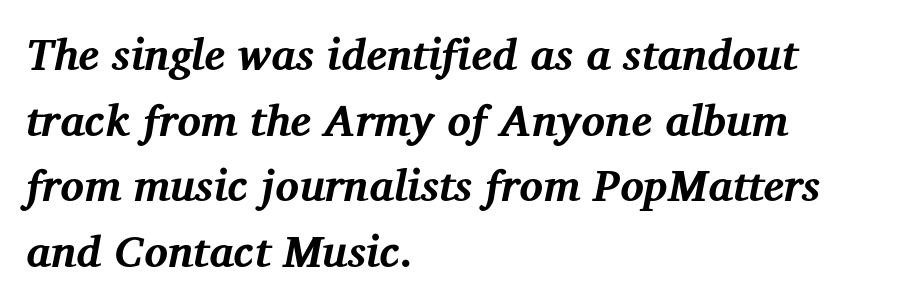
{"serif": "yes", "italic": "yes", "lean": "right", "slant_degrees": 12, "bold": "yes", "weight": "bold", "width": "normal", "stroke_contrast": "medium", "x_height": "medium", "monospaced": "no", "underline": "no", "align": "left", "line_spacing": "normal", "line_spacing_ratio": 1.49, "letter_spacing": "normal", "letter_spacing_em": 0.0, "glyph_px": 44}
